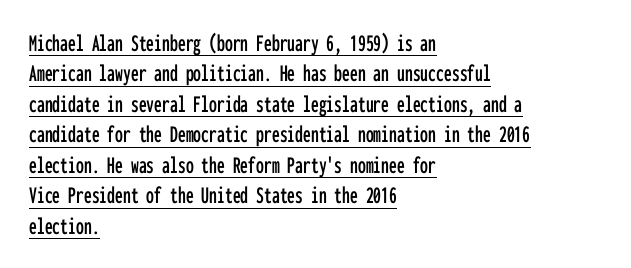
Q: Is the text italic (slanted)? A: No, it is upright.
Q: Is the text underlined? A: Yes.
Q: How is the paragraph aligned? A: Left-aligned.
Q: Is the spacing between letters normal or unusually wide? A: Normal.
